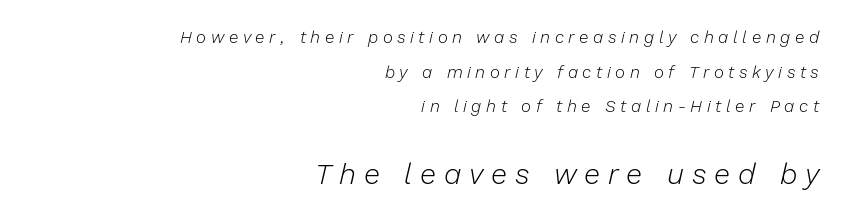
Q: Is the text bold? A: No.
Q: Is the text italic (slanted)? A: Yes, it leans right by about 13 degrees.
Q: Is the text underlined? A: No.
Q: How is the paragraph aligned? A: Right-aligned.
Q: Is the spacing between letters normal or unusually wide? A: Unusually wide.
Q: Is the spacing between lines tight, normal or loose? A: Loose.
Q: Which block of text is set in a larger size, the first (top) or the second (bottom)? A: The second (bottom) one.
Q: Width (condensed, normal, or wide)? A: Normal.
Q: Stroke contrast? A: Low.
Q: x-height? A: Medium.
Q: Monospaced? A: No.
